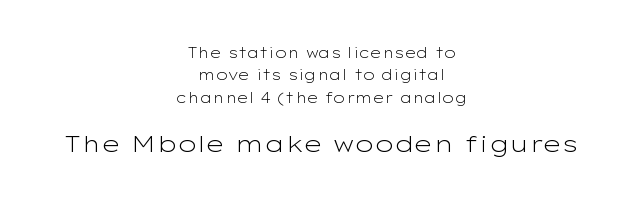
The image shows 23 px text type, upright; set centered, normal line spacing (1.59x), normal letter spacing, not underlined; the second (bottom) block is 1.64x larger.
